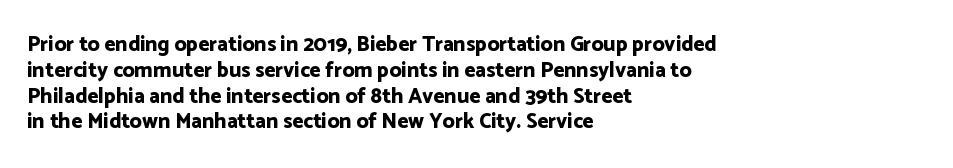
{"italic": "no", "bold": "yes", "underline": "no", "align": "left", "line_spacing_ratio": 1.23, "letter_spacing": "normal", "letter_spacing_em": 0.0, "glyph_px": 21}
